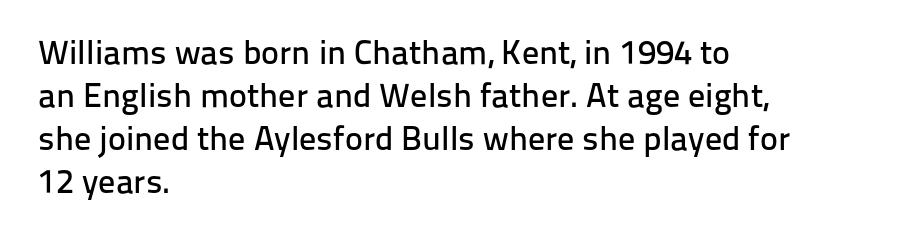
The image shows 34 px sans-serif type, upright; set left-aligned, normal line spacing (1.26x), normal letter spacing, not underlined; low stroke contrast and a medium x-height.
